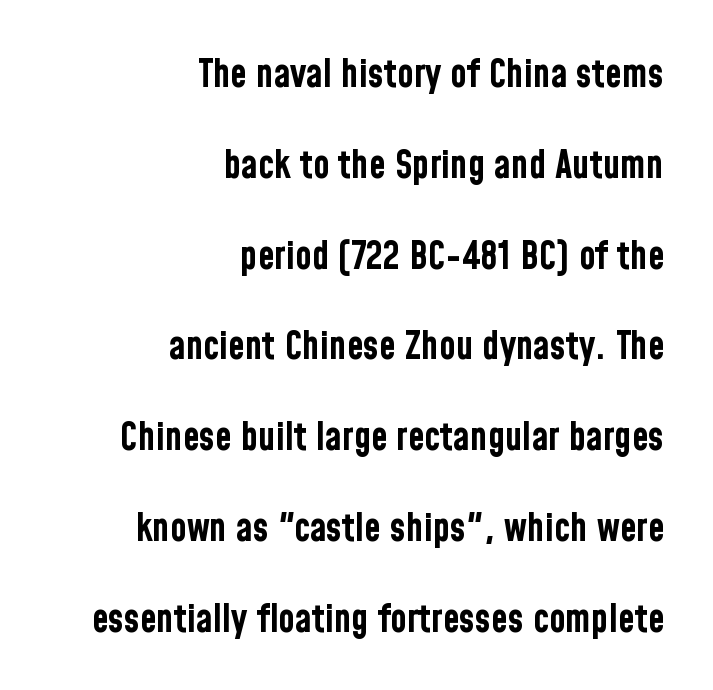
{"serif": "no", "italic": "no", "bold": "yes", "weight": "bold", "width": "condensed", "stroke_contrast": "low", "x_height": "medium", "monospaced": "no", "underline": "no", "align": "right", "line_spacing": "loose", "line_spacing_ratio": 2.39, "letter_spacing": "normal", "letter_spacing_em": 0.0, "glyph_px": 38}
